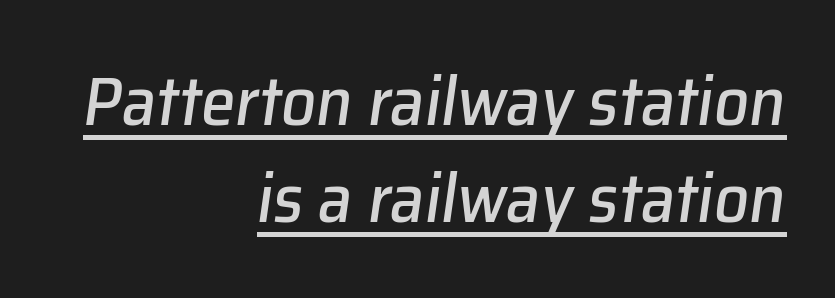
Underline: present. Is the type slanted? Yes — the strokes lean at a clear angle. Nobody touched the tracking dial on this one. This sample keeps an unexceptional amount of space between lines.
